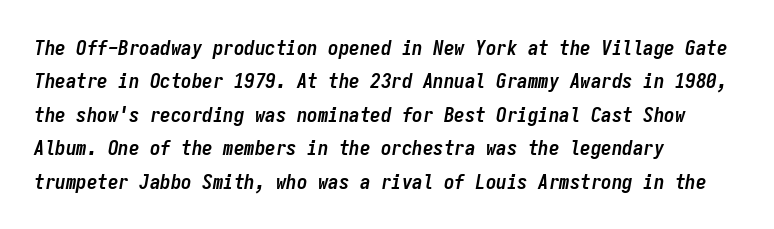
Teacher's note: observe the even left margin — that is flush-left alignment. Slanted lettering throughout. Emphasis by weight is at full strength: bold. Any mark beneath the type? The region is blank. Nothing unusual about the tracking: characters are spaced as the font intends. The block of text has a typical density, with ordinary space between rows.
